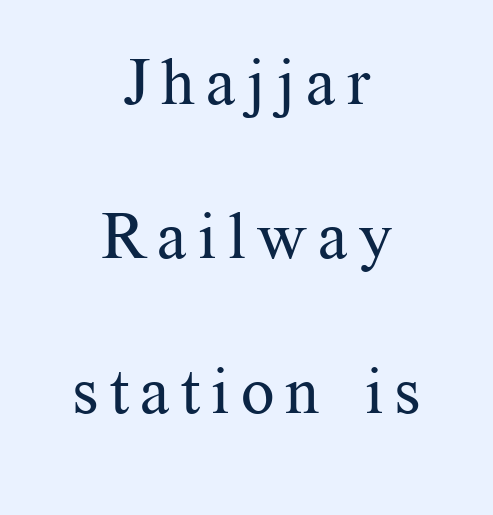
Q: Is the text bold? A: No.
Q: Is the text italic (slanted)? A: No, it is upright.
Q: Is the typeface a serif or a sans-serif typeface? A: Serif.
Q: Is the text underlined? A: No.
Q: How is the paragraph aligned? A: Centered.
Q: Is the spacing between lines tight, normal or loose? A: Loose.
Q: Width (condensed, normal, or wide)? A: Normal.
Q: Stroke contrast? A: Medium.
Q: x-height? A: Medium.
Q: Monospaced? A: No.
